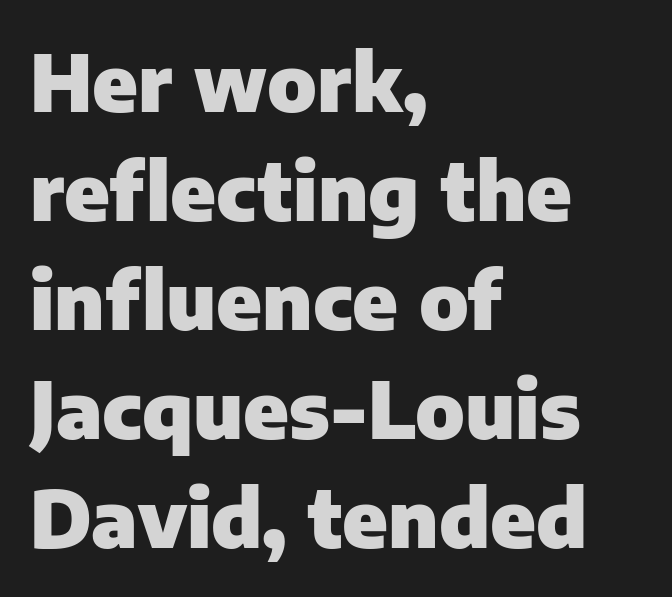
Q: Is the text bold? A: Yes.
Q: Is the text italic (slanted)? A: No, it is upright.
Q: Is the typeface a serif or a sans-serif typeface? A: Sans-serif.
Q: Is the text underlined? A: No.
Q: How is the paragraph aligned? A: Left-aligned.
Q: Is the spacing between letters normal or unusually wide? A: Normal.
Q: Is the spacing between lines tight, normal or loose? A: Normal.
Q: Width (condensed, normal, or wide)? A: Normal.
Q: Stroke contrast? A: Low.
Q: x-height? A: Medium.
Q: Monospaced? A: No.
